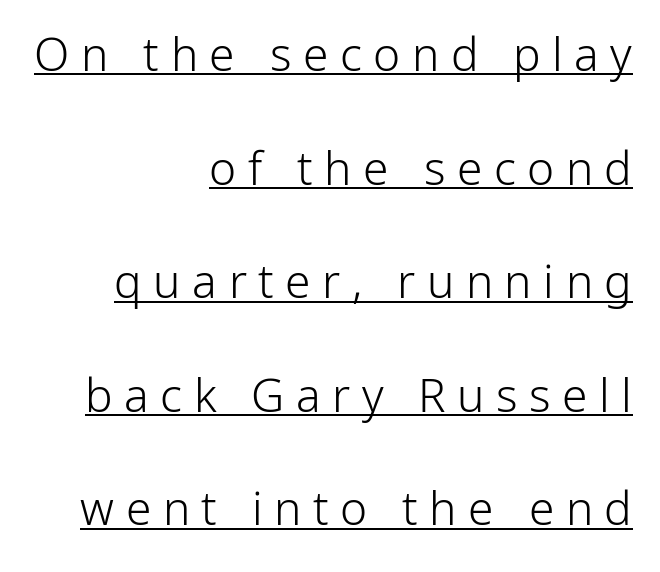
Looks like someone drew a line under every word here. The font sits on the lighter half of the weight spectrum, regular included. A typesetter would call this proportional, since set widths differ per character. Spacing between characters has been opened up far beyond the box default.
